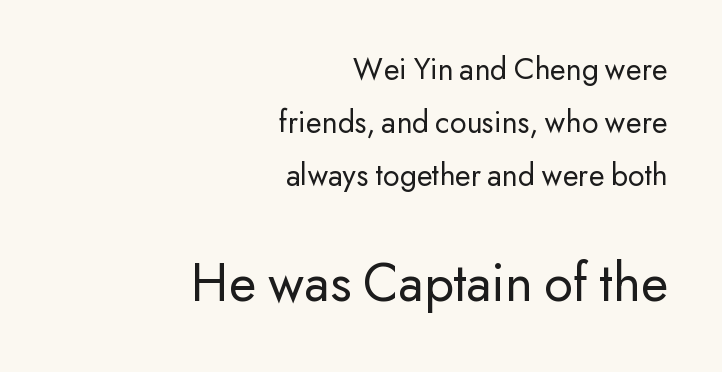
The image shows 56 px regular-weight sans-serif type, upright; set right-aligned, normal line spacing (1.66x), normal letter spacing, not underlined; the second (bottom) block is 1.75x larger; low stroke contrast and a small x-height.
